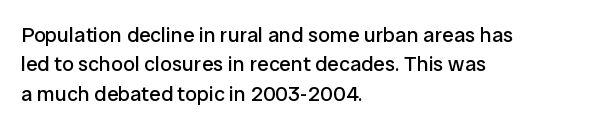
{"italic": "no", "bold": "no", "underline": "no", "align": "left", "line_spacing": "normal", "line_spacing_ratio": 1.4, "letter_spacing": "normal", "letter_spacing_em": 0.0, "glyph_px": 21}
